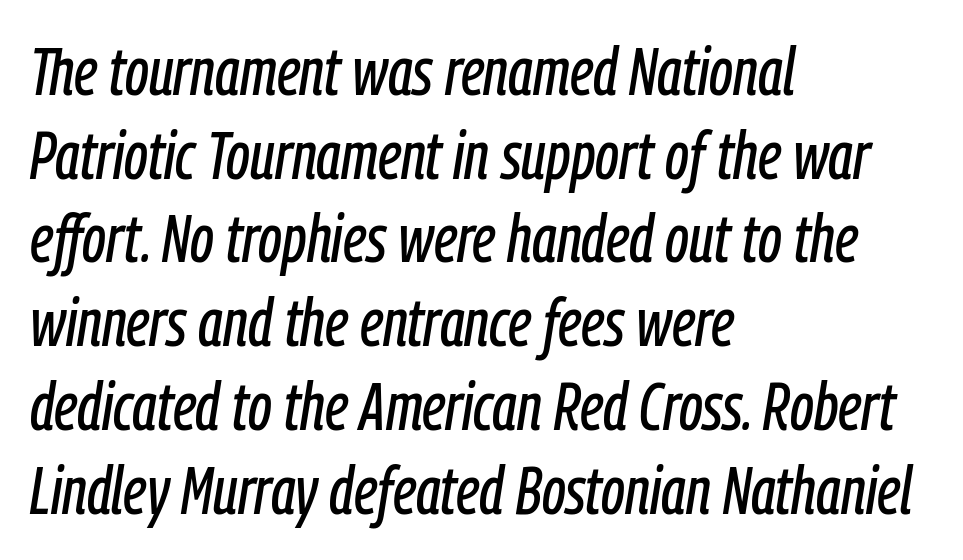
Does extra space separate the letters? No, they use regular spacing. Designer's note — italics engaged. Spacing verdict: proportional, widths tailored to each character. Summary of vertical rhythm: regular, with standard interline spacing. Descenders are the only things crossing below the line. Line starts are locked; line ends wander.
